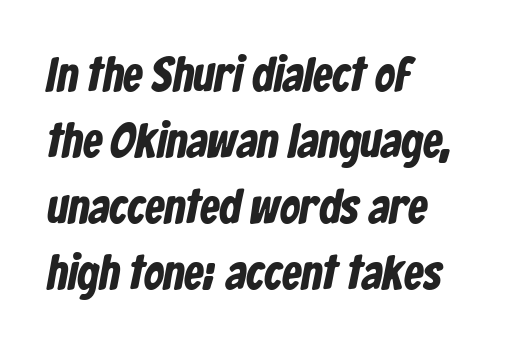
Q: Is the typeface a serif or a sans-serif typeface? A: Sans-serif.
Q: Is the text underlined? A: No.
Q: How is the paragraph aligned? A: Left-aligned.
Q: Is the spacing between letters normal or unusually wide? A: Normal.
Q: Is the spacing between lines tight, normal or loose? A: Normal.
Q: Width (condensed, normal, or wide)? A: Condensed.
Q: Stroke contrast? A: Low.
Q: x-height? A: Medium.
Q: Monospaced? A: No.
